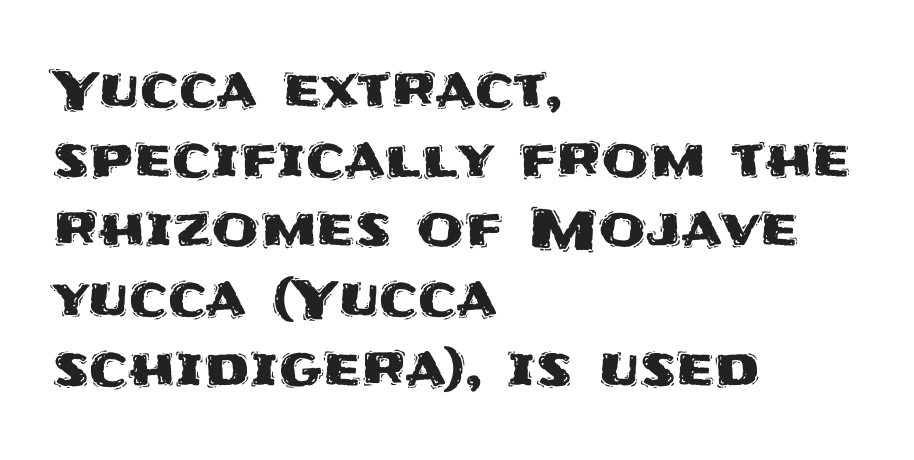
{"serif": "no", "italic": "no", "width": "normal", "stroke_contrast": "medium", "x_height": "large", "monospaced": "no", "underline": "no", "align": "left", "line_spacing": "normal", "line_spacing_ratio": 1.29, "letter_spacing": "normal", "letter_spacing_em": 0.0, "glyph_px": 54}
